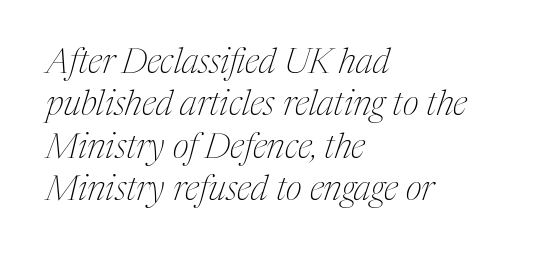
The paragraph has a hard left edge and a soft right edge. The space directly below the letters is spotless. Typographically, this falls in the serif category. Varying glyph widths throughout — classic text-font behaviour. Between one letter and the next there's only the usual sliver of space.
